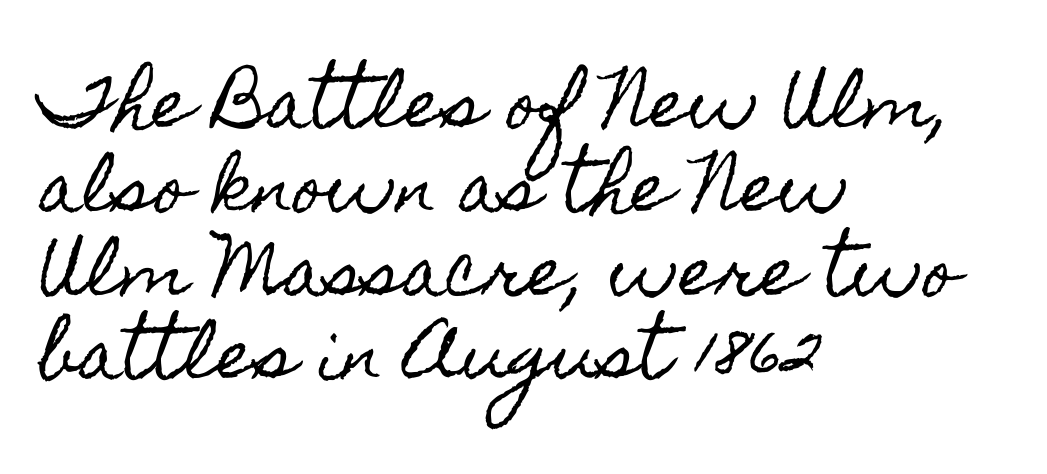
Q: Is the text italic (slanted)? A: Yes.
Q: Is the text underlined? A: No.
Q: How is the paragraph aligned? A: Left-aligned.
Q: Is the spacing between letters normal or unusually wide? A: Normal.
Q: Is the spacing between lines tight, normal or loose? A: Normal.
Q: Width (condensed, normal, or wide)? A: Condensed.
Q: x-height? A: Small.
Q: Monospaced? A: No.
